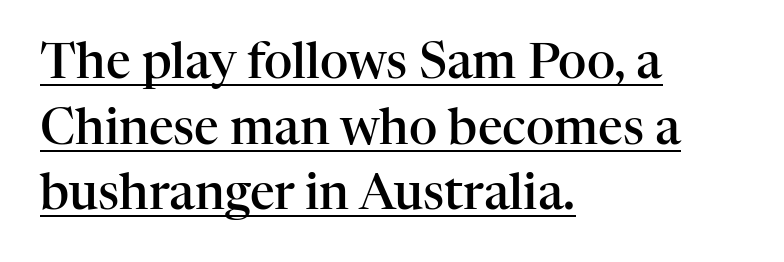
Q: Is the text bold? A: Semi-bold.
Q: Is the text italic (slanted)? A: No, it is upright.
Q: Is the typeface a serif or a sans-serif typeface? A: Serif.
Q: Is the text underlined? A: Yes.
Q: How is the paragraph aligned? A: Left-aligned.
Q: Is the spacing between letters normal or unusually wide? A: Normal.
Q: Is the spacing between lines tight, normal or loose? A: Normal.
Q: Width (condensed, normal, or wide)? A: Normal.
Q: Stroke contrast? A: High.
Q: x-height? A: Medium.
Q: Monospaced? A: No.
